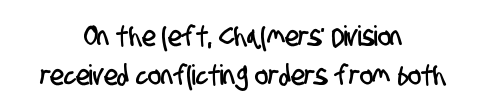
The image shows 28 px condensed sans-serif type; set centered, normal line spacing (1.38x), normal letter spacing, not underlined; low stroke contrast and a large x-height.
